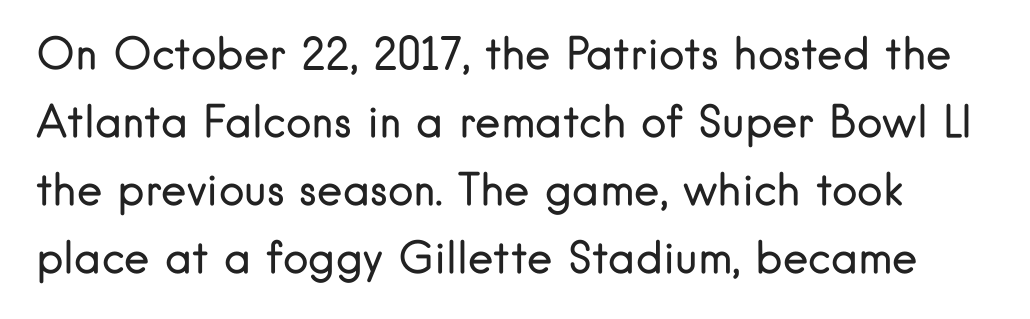
Q: Is the text bold? A: No.
Q: Is the text italic (slanted)? A: No, it is upright.
Q: Is the typeface a serif or a sans-serif typeface? A: Sans-serif.
Q: Is the text underlined? A: No.
Q: Is the spacing between letters normal or unusually wide? A: Normal.
Q: Is the spacing between lines tight, normal or loose? A: Normal.
Q: Width (condensed, normal, or wide)? A: Normal.
Q: Stroke contrast? A: Low.
Q: x-height? A: Small.
Q: Monospaced? A: No.
